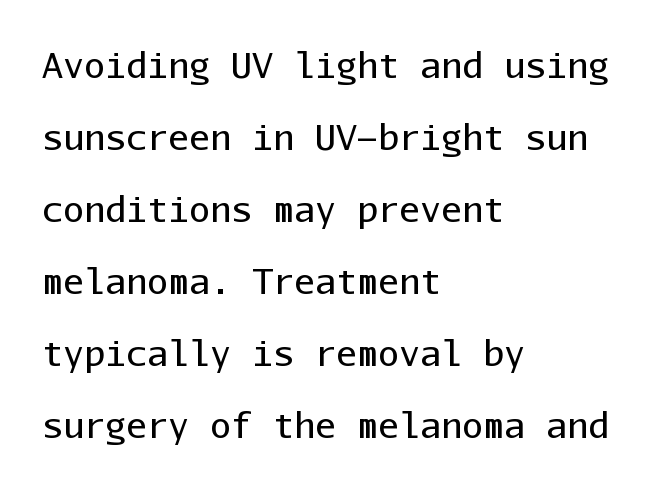
{"serif": "no", "italic": "no", "bold": "no", "weight": "regular", "width": "normal", "stroke_contrast": "low", "x_height": "medium", "monospaced": "yes", "underline": "no", "align": "left", "line_spacing": "loose", "line_spacing_ratio": 2.06, "letter_spacing": "normal", "letter_spacing_em": 0.0, "glyph_px": 35}
